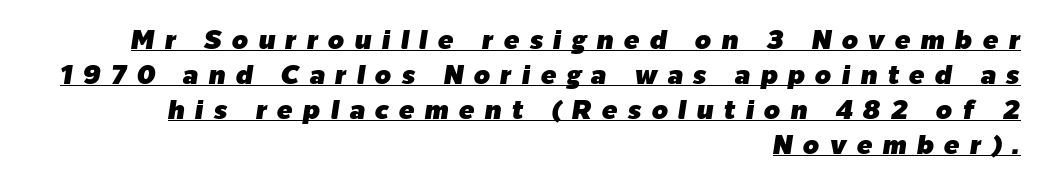
The image shows 26 px text type, italic (leaning right); set right-aligned, normal line spacing (1.34x), unusually wide letter spacing (+0.39 em), underlined.
